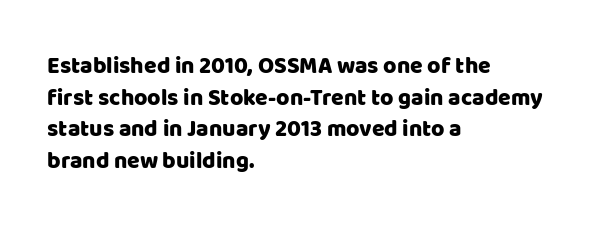
Q: Is the text italic (slanted)? A: No, it is upright.
Q: Is the text underlined? A: No.
Q: How is the paragraph aligned? A: Left-aligned.
Q: Is the spacing between letters normal or unusually wide? A: Normal.
Q: Is the spacing between lines tight, normal or loose? A: Normal.
